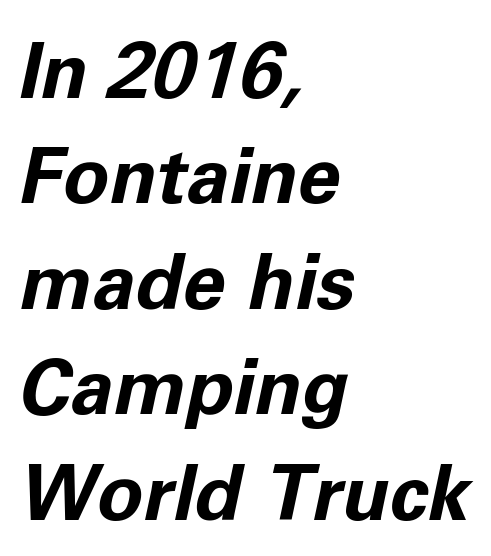
Q: Is the text bold? A: Yes.
Q: Is the text italic (slanted)? A: Yes, it leans right by about 11 degrees.
Q: Is the text underlined? A: No.
Q: How is the paragraph aligned? A: Left-aligned.
Q: Is the spacing between letters normal or unusually wide? A: Normal.
Q: Is the spacing between lines tight, normal or loose? A: Normal.
Q: Width (condensed, normal, or wide)? A: Normal.
Q: Stroke contrast? A: Low.
Q: x-height? A: Medium.
Q: Monospaced? A: No.
